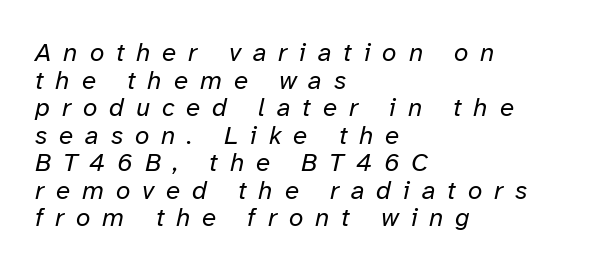
The image shows 26 px text type, italic (leaning right); set left-aligned, tight line spacing (1.06x), unusually wide letter spacing (+0.46 em), not underlined.
